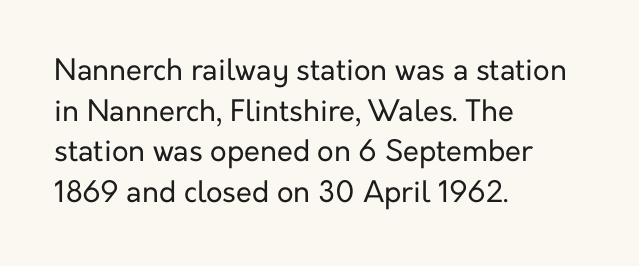
The image shows 29 px regular-weight sans-serif type, upright; set left-aligned, normal line spacing (1.4x), normal letter spacing, not underlined; low stroke contrast and a medium x-height.
